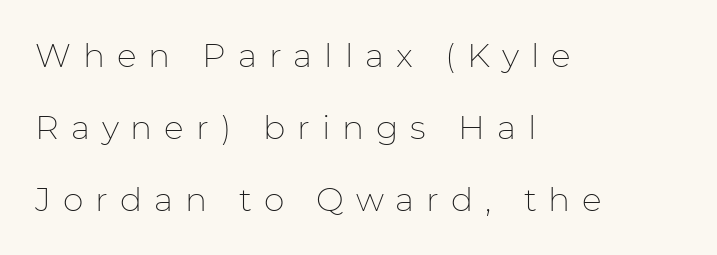
{"serif": "no", "italic": "no", "bold": "no", "weight": "thin", "width": "normal", "stroke_contrast": "low", "x_height": "medium", "monospaced": "no", "underline": "no", "align": "left", "line_spacing": "loose", "line_spacing_ratio": 2.18, "letter_spacing": "wide", "letter_spacing_em": 0.36, "glyph_px": 33}
